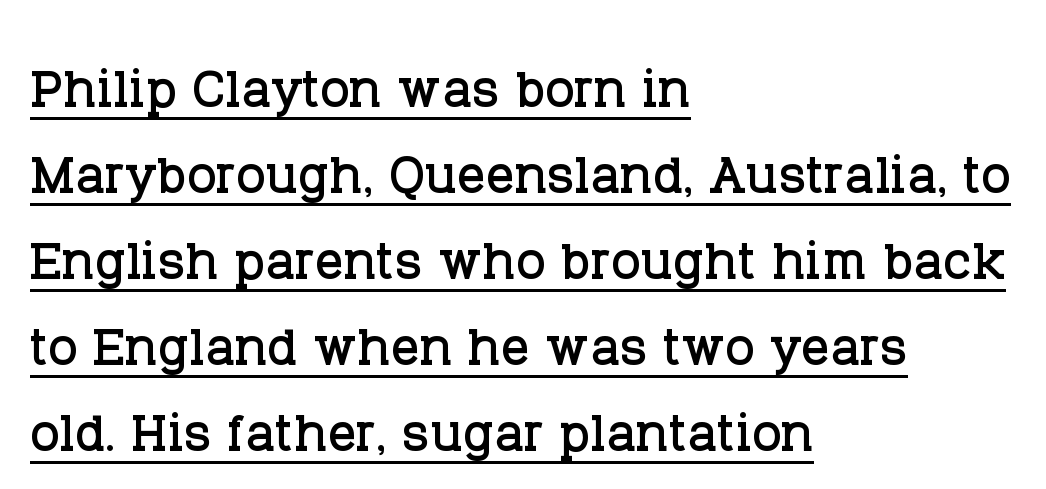
Every stem runs plumb, perpendicular to the baseline. The glyphs are accompanied by a horizontal stroke just below them. Visually the block forms a straight wall on the left and a jagged coastline on the right. Each letter keeps its own natural width here, so spacing adapts to shape.
